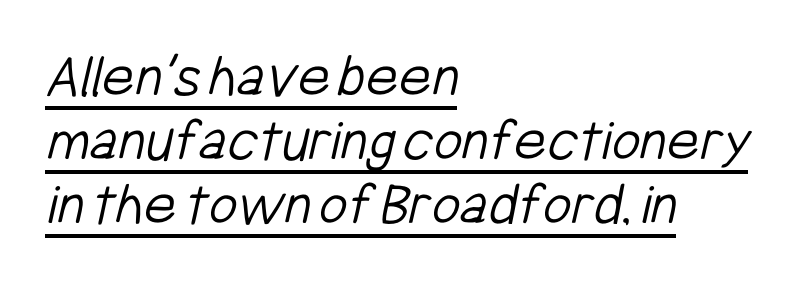
Q: Is the text bold? A: No.
Q: Is the typeface a serif or a sans-serif typeface? A: Sans-serif.
Q: Is the text underlined? A: Yes.
Q: How is the paragraph aligned? A: Left-aligned.
Q: Is the spacing between letters normal or unusually wide? A: Normal.
Q: Is the spacing between lines tight, normal or loose? A: Tight.
Q: Width (condensed, normal, or wide)? A: Condensed.
Q: Stroke contrast? A: Low.
Q: x-height? A: Medium.
Q: Monospaced? A: No.
